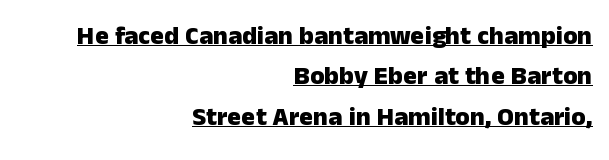
The image shows 26 px bold type, upright; set right-aligned, normal line spacing (1.55x), normal letter spacing, underlined.
